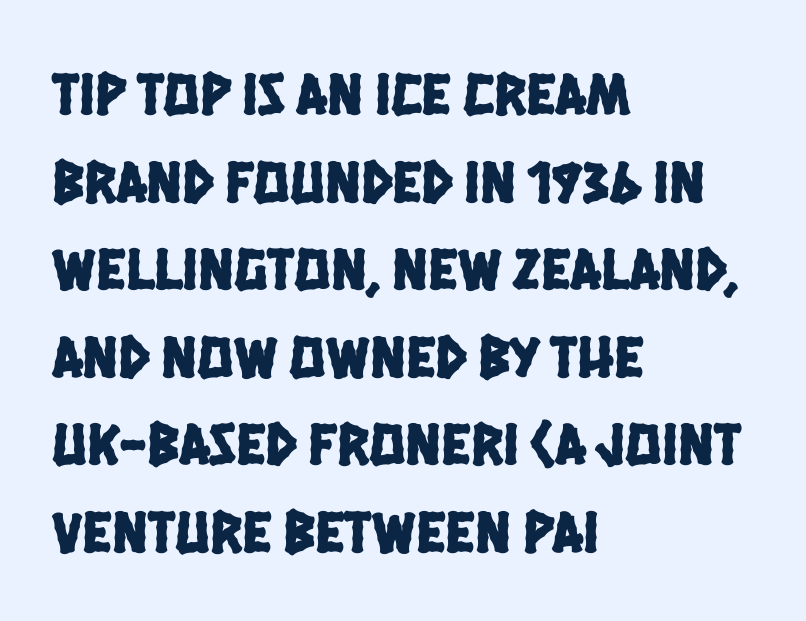
A sans-serif font was chosen for this passage. Normally led — the rows are evenly, conventionally spaced. Spacing verdict: proportional, widths tailored to each character. Caption: multi-line text, flush left, ragged right. Descender tails drop into unmarked territory.
